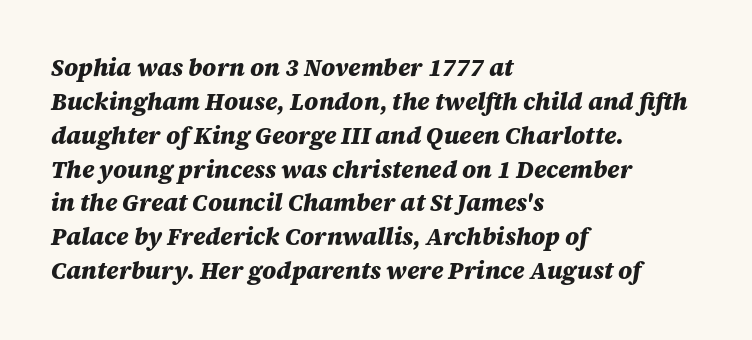
The image shows 24 px bold type, italic (leaning right); set left-aligned, normal line spacing (1.41x), normal letter spacing, not underlined.
